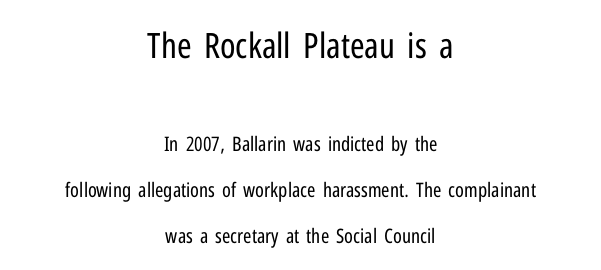
Q: Is the text bold? A: No.
Q: Is the text italic (slanted)? A: No, it is upright.
Q: Is the typeface a serif or a sans-serif typeface? A: Sans-serif.
Q: Is the text underlined? A: No.
Q: How is the paragraph aligned? A: Centered.
Q: Is the spacing between letters normal or unusually wide? A: Normal.
Q: Is the spacing between lines tight, normal or loose? A: Loose.
Q: Which block of text is set in a larger size, the first (top) or the second (bottom)? A: The first (top) one.
Q: Width (condensed, normal, or wide)? A: Condensed.
Q: Stroke contrast? A: Low.
Q: x-height? A: Medium.
Q: Monospaced? A: No.
